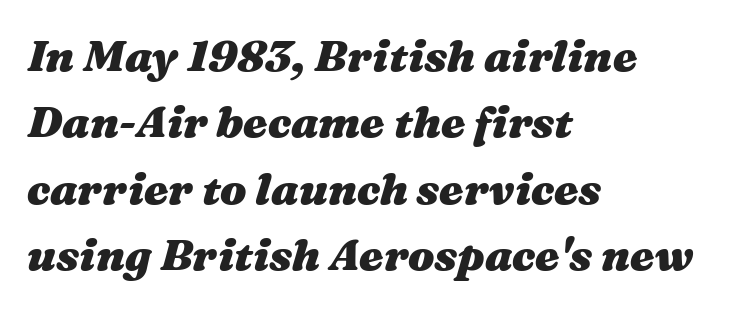
{"italic": "yes", "lean": "right", "slant_degrees": 16, "bold": "yes", "weight": "heavy", "width": "wide", "stroke_contrast": "medium", "x_height": "medium", "monospaced": "no", "underline": "no", "align": "left", "line_spacing": "normal", "line_spacing_ratio": 1.51, "letter_spacing": "normal", "letter_spacing_em": 0.0, "glyph_px": 44}
